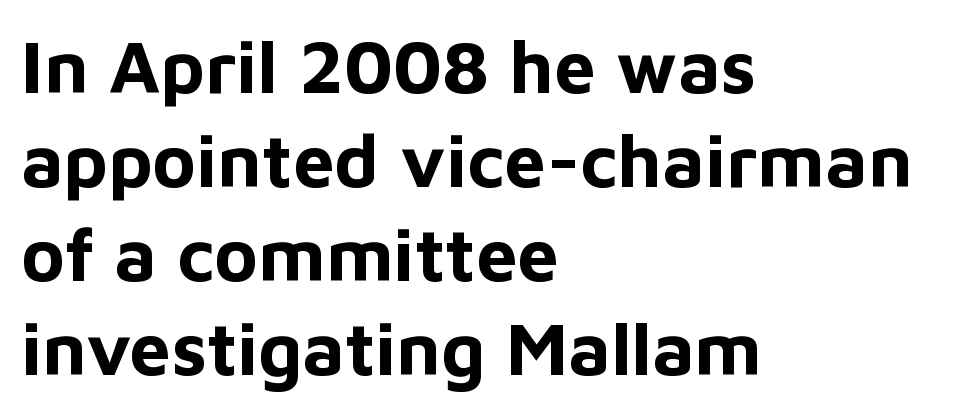
The image shows 74 px bold sans-serif type, upright; set left-aligned, normal line spacing (1.27x), normal letter spacing, not underlined; low stroke contrast and a medium x-height.
